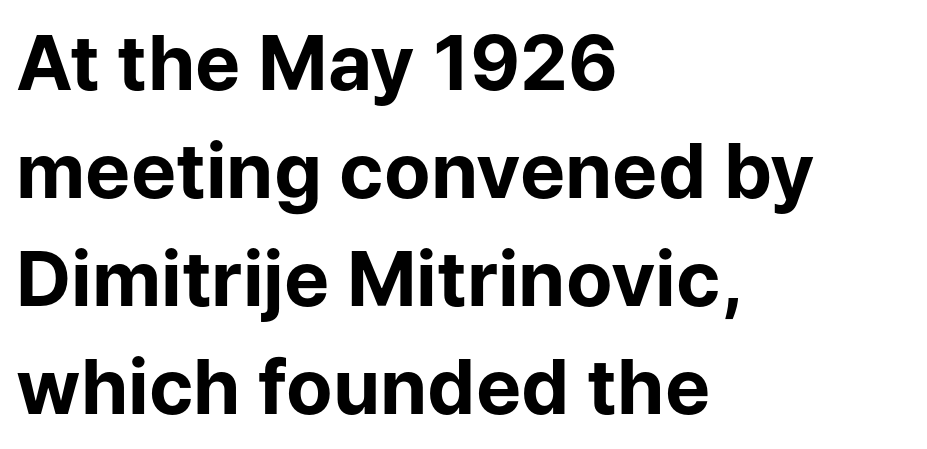
Q: Is the text bold? A: Yes.
Q: Is the text italic (slanted)? A: No, it is upright.
Q: Is the typeface a serif or a sans-serif typeface? A: Sans-serif.
Q: Is the text underlined? A: No.
Q: How is the paragraph aligned? A: Left-aligned.
Q: Is the spacing between letters normal or unusually wide? A: Normal.
Q: Is the spacing between lines tight, normal or loose? A: Normal.
Q: Width (condensed, normal, or wide)? A: Normal.
Q: Stroke contrast? A: Low.
Q: x-height? A: Medium.
Q: Monospaced? A: No.
